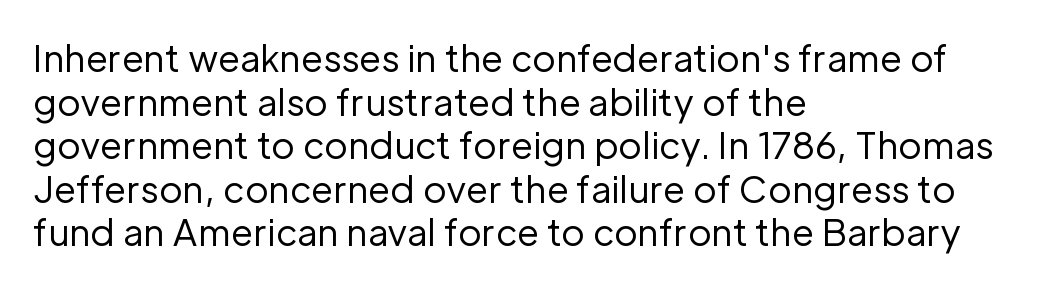
{"serif": "no", "italic": "no", "bold": "no", "weight": "regular", "width": "normal", "stroke_contrast": "low", "x_height": "medium", "monospaced": "no", "underline": "no", "align": "left", "line_spacing_ratio": 1.21, "letter_spacing": "normal", "letter_spacing_em": 0.0, "glyph_px": 36}
